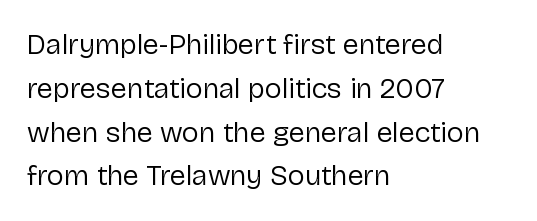
The image shows 29 px regular-weight sans-serif type, upright; set left-aligned, normal line spacing (1.51x), normal letter spacing, not underlined; low stroke contrast and a medium x-height.
